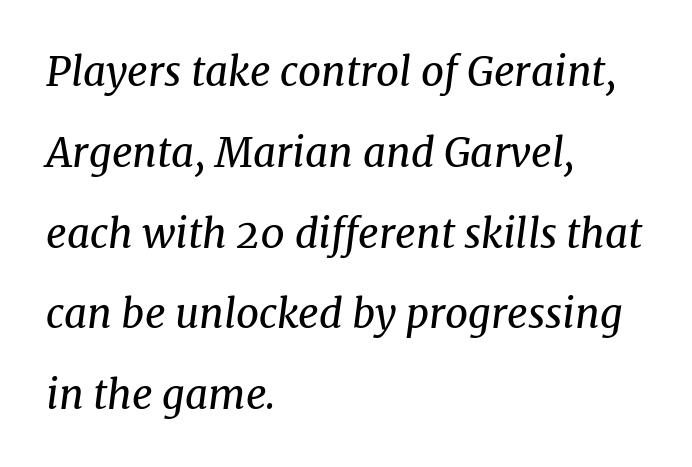
The text was rendered using a seriffed face with decorative stroke endings. Is the block centered? No — it sits flush against the left margin. These lines are rendered in a variable-pitch font. Underline: absent. Is the letter spacing exaggerated? No — it looks like the ordinary default. Summary of weight: not heavy and not bold.
